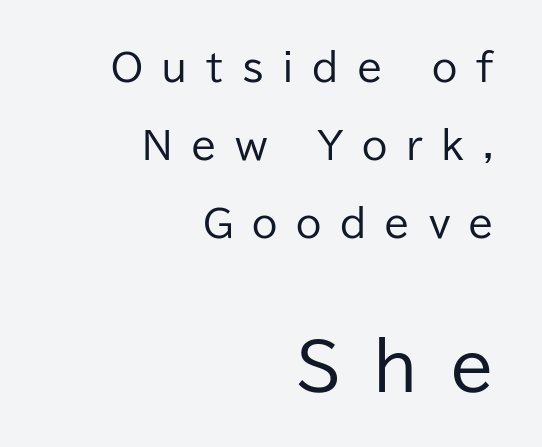
Top chunk: small. Bottom chunk: large. When letters stand straight like this, we call the style roman or upright. The area under the type is left untouched. The lines are spread far apart with generous leading. This rendering employs a face without finishing strokes, i.e., a sans-serif.
